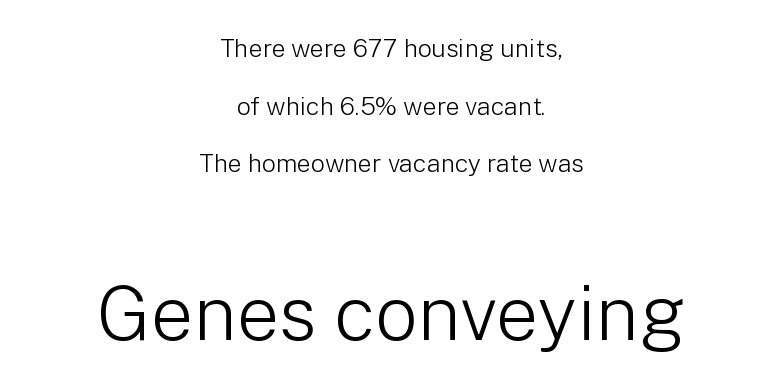
Q: Is the text bold? A: No.
Q: Is the text italic (slanted)? A: No, it is upright.
Q: Is the typeface a serif or a sans-serif typeface? A: Sans-serif.
Q: Is the text underlined? A: No.
Q: How is the paragraph aligned? A: Centered.
Q: Is the spacing between letters normal or unusually wide? A: Normal.
Q: Is the spacing between lines tight, normal or loose? A: Loose.
Q: Which block of text is set in a larger size, the first (top) or the second (bottom)? A: The second (bottom) one.
Q: Width (condensed, normal, or wide)? A: Normal.
Q: Stroke contrast? A: Low.
Q: x-height? A: Medium.
Q: Monospaced? A: No.
